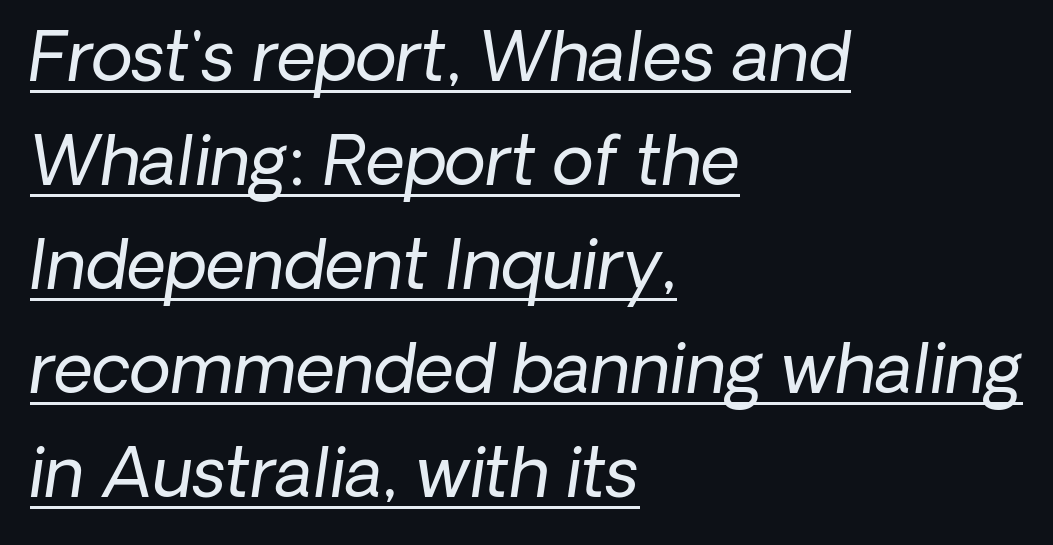
The image shows 68 px regular-weight type, italic (leaning right); set left-aligned, normal line spacing (1.53x), normal letter spacing, underlined; low stroke contrast and a medium x-height.
